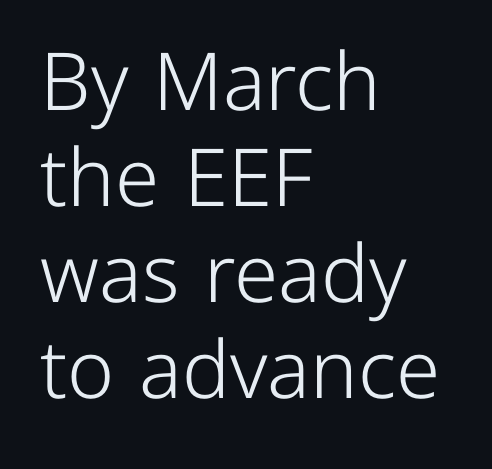
Q: Is the text bold? A: No.
Q: Is the text italic (slanted)? A: No, it is upright.
Q: Is the typeface a serif or a sans-serif typeface? A: Sans-serif.
Q: Is the text underlined? A: No.
Q: How is the paragraph aligned? A: Left-aligned.
Q: Is the spacing between letters normal or unusually wide? A: Normal.
Q: Width (condensed, normal, or wide)? A: Normal.
Q: Stroke contrast? A: Low.
Q: x-height? A: Medium.
Q: Monospaced? A: No.
